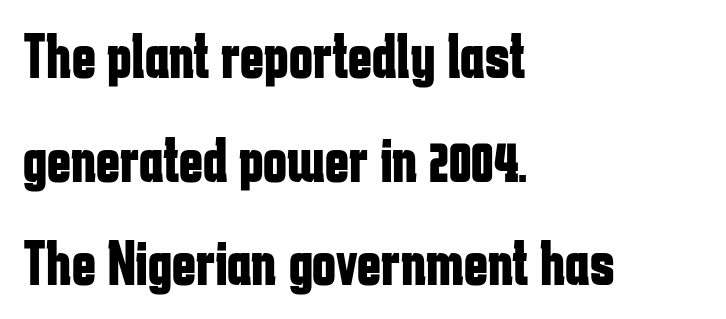
{"serif": "no", "italic": "no", "bold": "yes", "weight": "bold", "width": "condensed", "stroke_contrast": "low", "x_height": "medium", "monospaced": "no", "underline": "no", "align": "left", "line_spacing": "normal", "line_spacing_ratio": 1.62, "letter_spacing": "normal", "letter_spacing_em": 0.0, "glyph_px": 64}
